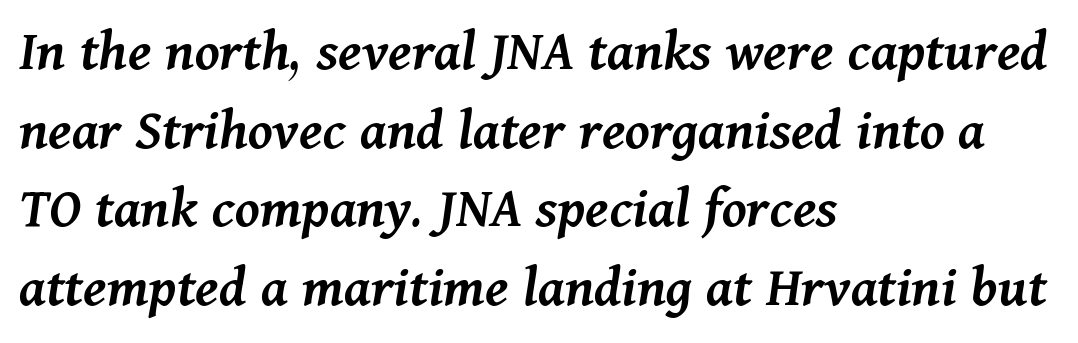
Q: Is the text bold? A: Semi-bold.
Q: Is the text italic (slanted)? A: Yes, it leans right by about 11 degrees.
Q: Is the text underlined? A: No.
Q: How is the paragraph aligned? A: Left-aligned.
Q: Is the spacing between letters normal or unusually wide? A: Normal.
Q: Is the spacing between lines tight, normal or loose? A: Normal.
Q: Width (condensed, normal, or wide)? A: Normal.
Q: Stroke contrast? A: Medium.
Q: x-height? A: Medium.
Q: Monospaced? A: No.
